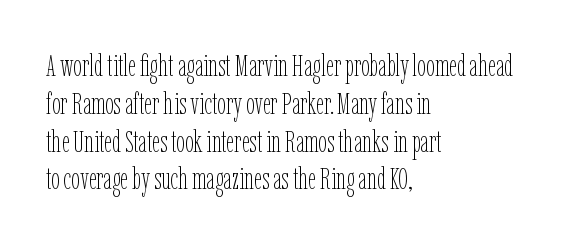
Q: Is the text bold? A: No.
Q: Is the text italic (slanted)? A: No, it is upright.
Q: Is the text underlined? A: No.
Q: How is the paragraph aligned? A: Left-aligned.
Q: Is the spacing between letters normal or unusually wide? A: Normal.
Q: Width (condensed, normal, or wide)? A: Condensed.
Q: Stroke contrast? A: Low.
Q: x-height? A: Medium.
Q: Monospaced? A: No.
